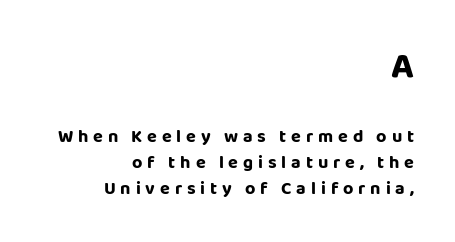
{"serif": "no", "italic": "no", "width": "normal", "stroke_contrast": "low", "x_height": "large", "monospaced": "no", "underline": "no", "align": "right", "line_spacing": "normal", "line_spacing_ratio": 1.45, "letter_spacing": "wide", "letter_spacing_em": 0.27, "larger_block": "first", "size_ratio": 2.06, "glyph_px": 37}
